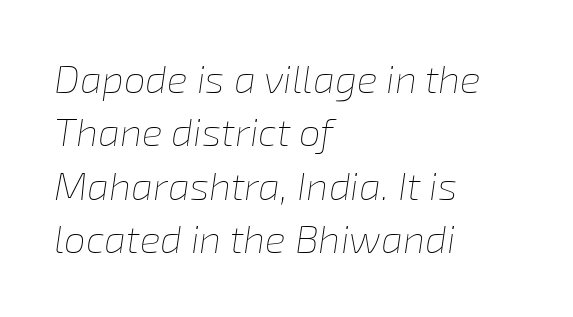
{"italic": "yes", "lean": "right", "slant_degrees": 8, "bold": "no", "weight": "thin", "width": "normal", "stroke_contrast": "low", "x_height": "medium", "monospaced": "no", "underline": "no", "align": "left", "line_spacing": "normal", "line_spacing_ratio": 1.37, "letter_spacing": "normal", "letter_spacing_em": 0.0, "glyph_px": 39}
